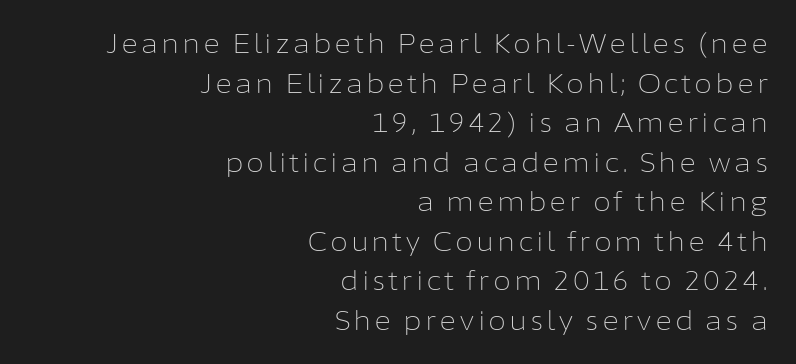
Honestly, there is no underline to notice here at all. The weight tops out at a normal text grade. The paragraph has a hard right edge and a soft left edge. If you drew a line through each stem, it would be perfectly vertical.
